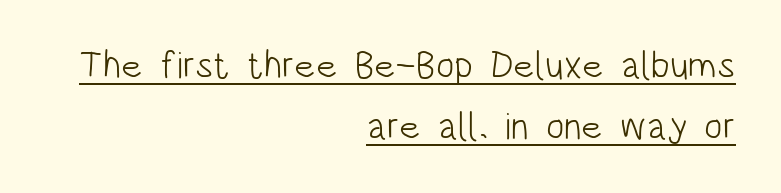
Q: Is the text bold? A: No.
Q: Is the text italic (slanted)? A: No, it is upright.
Q: Is the typeface a serif or a sans-serif typeface? A: Sans-serif.
Q: Is the text underlined? A: Yes.
Q: How is the paragraph aligned? A: Right-aligned.
Q: Is the spacing between letters normal or unusually wide? A: Normal.
Q: Is the spacing between lines tight, normal or loose? A: Normal.
Q: Width (condensed, normal, or wide)? A: Condensed.
Q: Stroke contrast? A: Low.
Q: x-height? A: Large.
Q: Monospaced? A: No.
